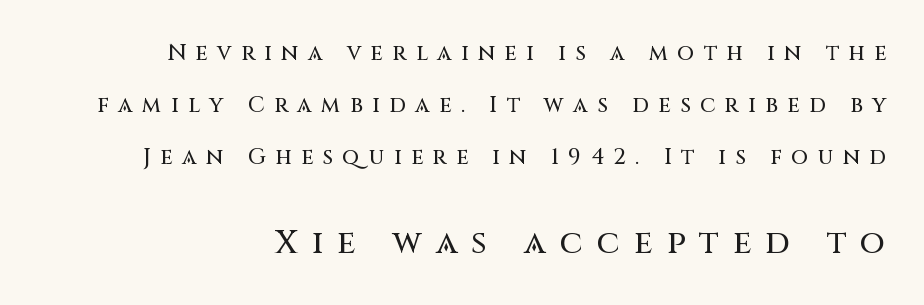
Q: Is the text italic (slanted)? A: No, it is upright.
Q: Is the typeface a serif or a sans-serif typeface? A: Sans-serif.
Q: Is the text underlined? A: No.
Q: How is the paragraph aligned? A: Right-aligned.
Q: Is the spacing between letters normal or unusually wide? A: Unusually wide.
Q: Is the spacing between lines tight, normal or loose? A: Loose.
Q: Which block of text is set in a larger size, the first (top) or the second (bottom)? A: The second (bottom) one.
Q: Width (condensed, normal, or wide)? A: Normal.
Q: Stroke contrast? A: Medium.
Q: x-height? A: Large.
Q: Monospaced? A: No.
